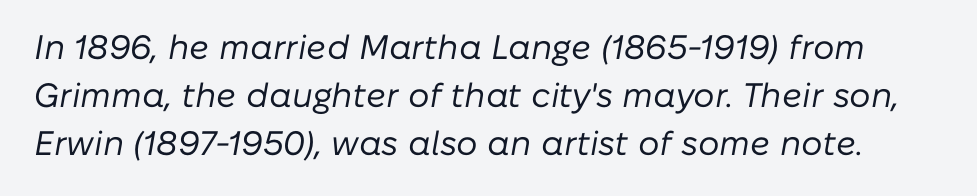
Q: Is the text bold? A: No.
Q: Is the text italic (slanted)? A: Yes, it leans right by about 10 degrees.
Q: Is the text underlined? A: No.
Q: Is the spacing between letters normal or unusually wide? A: Normal.
Q: Is the spacing between lines tight, normal or loose? A: Normal.
Q: Width (condensed, normal, or wide)? A: Normal.
Q: Stroke contrast? A: Low.
Q: x-height? A: Medium.
Q: Monospaced? A: No.
